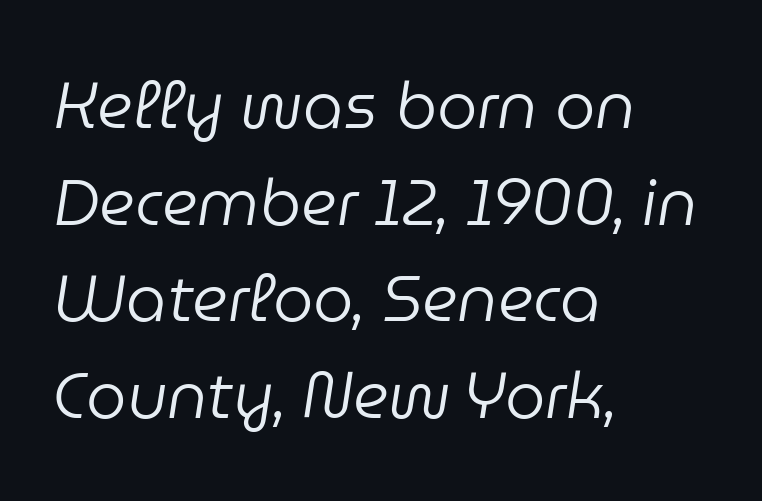
{"italic": "yes", "lean": "right", "slant_degrees": 9, "bold": "no", "weight": "regular", "width": "normal", "stroke_contrast": "low", "x_height": "medium", "monospaced": "no", "underline": "no", "align": "left", "line_spacing": "normal", "line_spacing_ratio": 1.51, "letter_spacing": "normal", "letter_spacing_em": 0.0, "glyph_px": 64}
